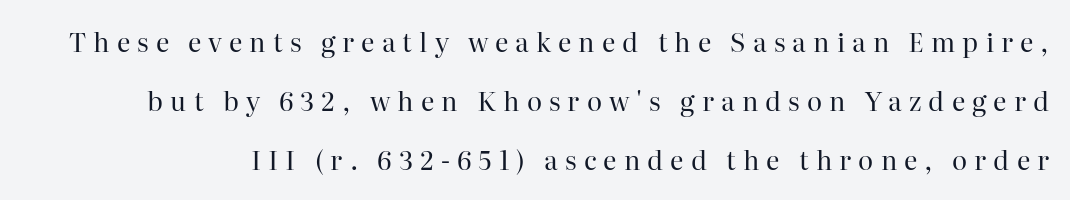
The image shows 26 px text type, upright; set loose line spacing (2.26x), unusually wide letter spacing (+0.27 em), not underlined.
